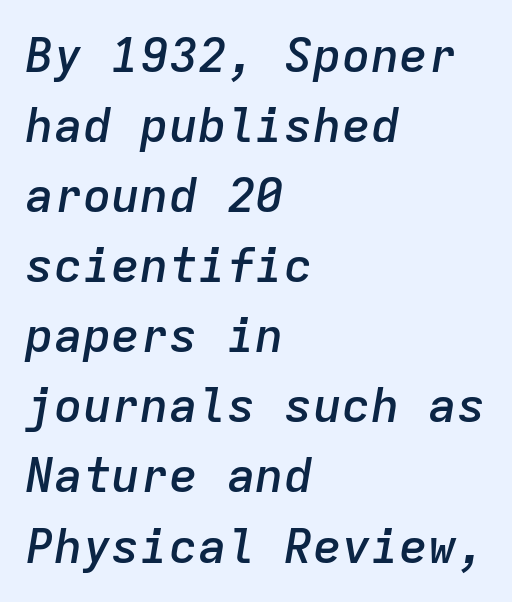
Q: Is the text bold? A: Semi-bold.
Q: Is the text italic (slanted)? A: Yes, it leans right by about 9 degrees.
Q: Is the text underlined? A: No.
Q: How is the paragraph aligned? A: Left-aligned.
Q: Is the spacing between letters normal or unusually wide? A: Normal.
Q: Is the spacing between lines tight, normal or loose? A: Normal.
Q: Width (condensed, normal, or wide)? A: Normal.
Q: Stroke contrast? A: Low.
Q: x-height? A: Medium.
Q: Monospaced? A: Yes.
